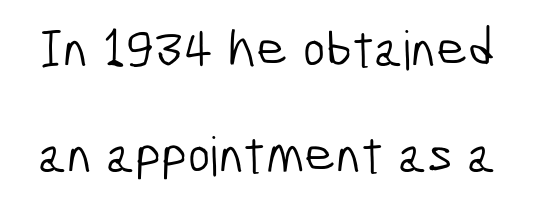
Q: Is the text bold? A: No.
Q: Is the typeface a serif or a sans-serif typeface? A: Sans-serif.
Q: Is the text underlined? A: No.
Q: Is the spacing between letters normal or unusually wide? A: Normal.
Q: Is the spacing between lines tight, normal or loose? A: Loose.
Q: Width (condensed, normal, or wide)? A: Condensed.
Q: Stroke contrast? A: Low.
Q: x-height? A: Medium.
Q: Monospaced? A: No.
